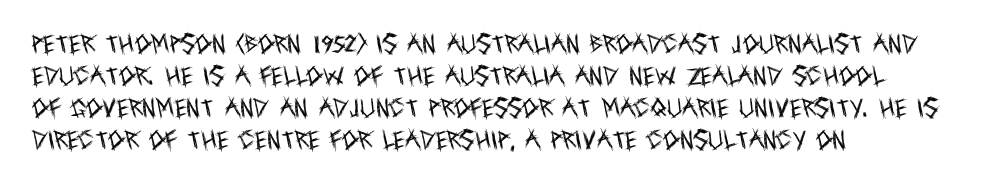
Vertical strokes here are truly vertical. The paragraph has a hard left edge and a soft right edge. The rendering uses a moderate line-height, typical for paragraphs. The cut favours lightness, reaching ordinary text weight at its darkest.
